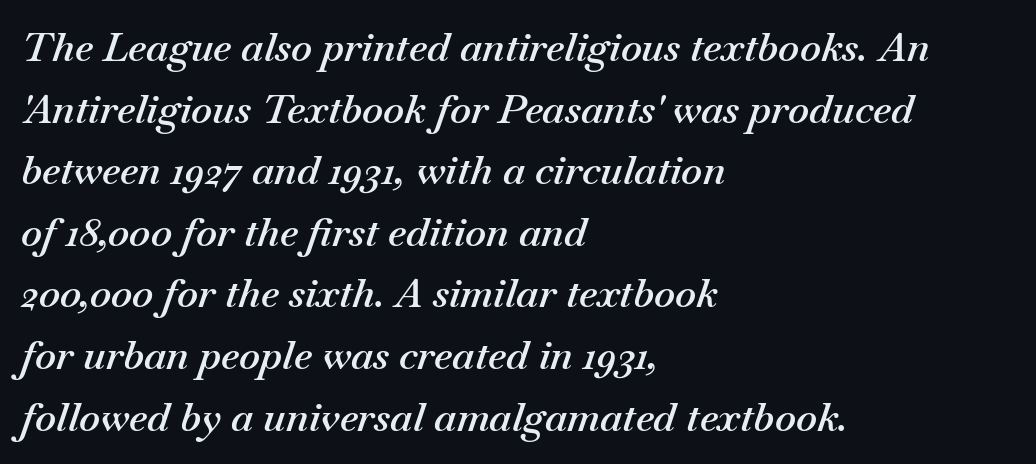
The rendering anchors every line to the left-hand side. Characters follow at the spacing the type designer built in. Bold? Not quite — semibold, heavier than regular but stopping short. The glyphs look as if they've been sheared to an angle. Here the designer chose a conventional face with non-uniform glyph widths.
